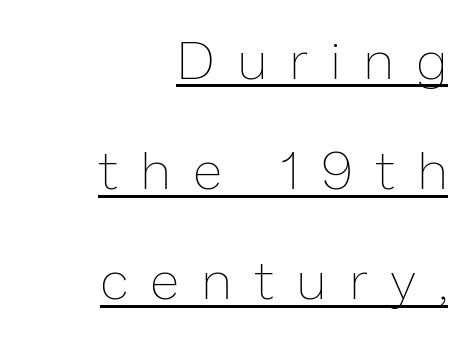
Does a line run under the words? Yes, clearly. Notice the wide empty band between every row — that's loose leading. The letters are spread apart with noticeably loose tracking. In CSS terms this would be text-align: right. If you drew a line through each stem, it would be perfectly vertical.
